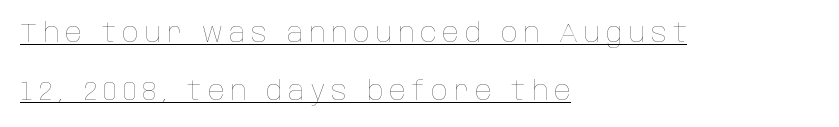
The image shows 27 px text type, upright; set left-aligned, loose line spacing (2.14x), unusually wide letter spacing (+0.23 em), underlined.
